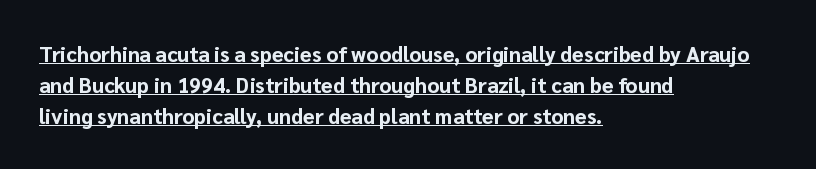
Q: Is the text bold? A: Yes.
Q: Is the text italic (slanted)? A: No, it is upright.
Q: Is the text underlined? A: Yes.
Q: How is the paragraph aligned? A: Left-aligned.
Q: Is the spacing between letters normal or unusually wide? A: Normal.
Q: Is the spacing between lines tight, normal or loose? A: Normal.
